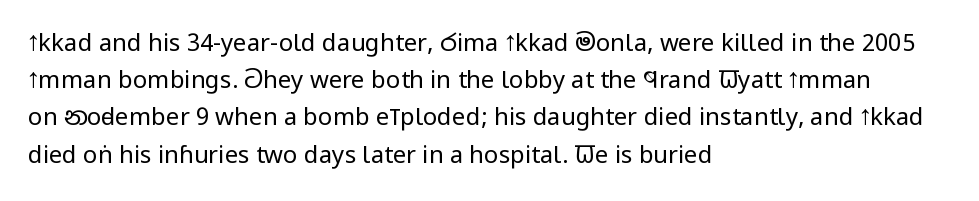
Q: Is the text bold? A: No.
Q: Is the text italic (slanted)? A: No, it is upright.
Q: Is the text underlined? A: No.
Q: How is the paragraph aligned? A: Left-aligned.
Q: Is the spacing between letters normal or unusually wide? A: Normal.
Q: Is the spacing between lines tight, normal or loose? A: Normal.
